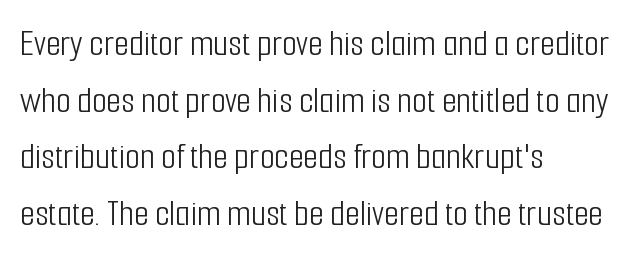
Each row of text sits above clean, open space. It's the straight-up-and-down kind of type. Does the copy run flush right? No — it runs flush left. A sans-serif font was chosen for this passage. On a weight scale, this lands at 450 or below. You could call the tracking neutral — neither tight nor loose.
